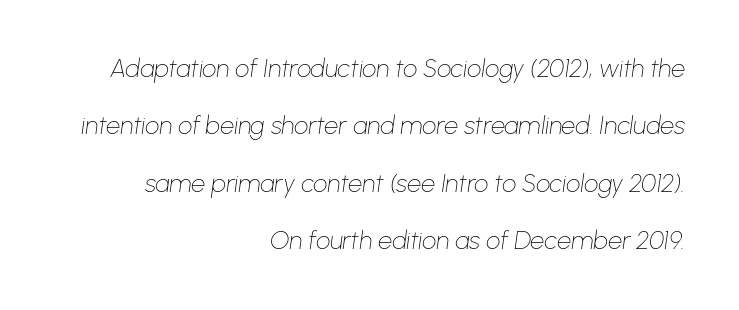
Clear beneath every line of the passage. Compared with typical body copy, the letter spacing here is the same. The font sits on the lighter half of the weight spectrum, regular included. Compared with a flush-left layout, this one pins lines to the opposite, right side. Looking at the ascenders, they clearly lean.
